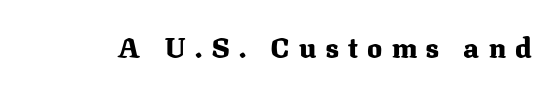
{"serif": "yes", "italic": "no", "bold": "yes", "weight": "heavy", "width": "normal", "stroke_contrast": "medium", "x_height": "medium", "monospaced": "no", "underline": "no", "letter_spacing": "wide", "letter_spacing_em": 0.33, "glyph_px": 28}
